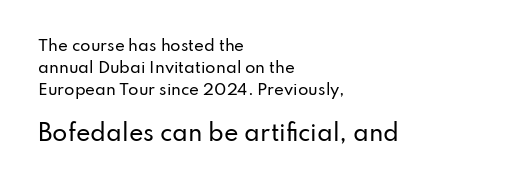
This layout puts the modest block above and the oversized block below. A typesetter would call this leading conventional body-copy spacing. Short note: letters normally spaced. Caption: multi-line text, flush left, ragged right. Nobody drew a line under any word here.
